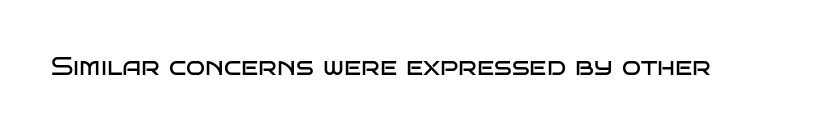
Q: Is the text bold? A: No.
Q: Is the text italic (slanted)? A: No, it is upright.
Q: Is the text underlined? A: No.
Q: Is the spacing between letters normal or unusually wide? A: Normal.
